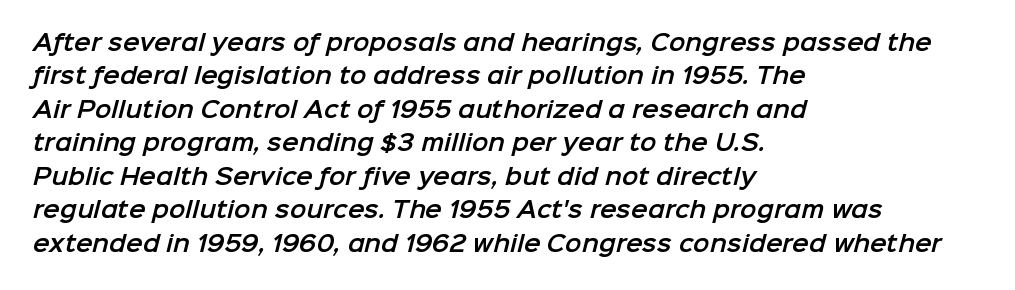
The image shows 22 px text type; set left-aligned, normal line spacing (1.52x), normal letter spacing, not underlined.
